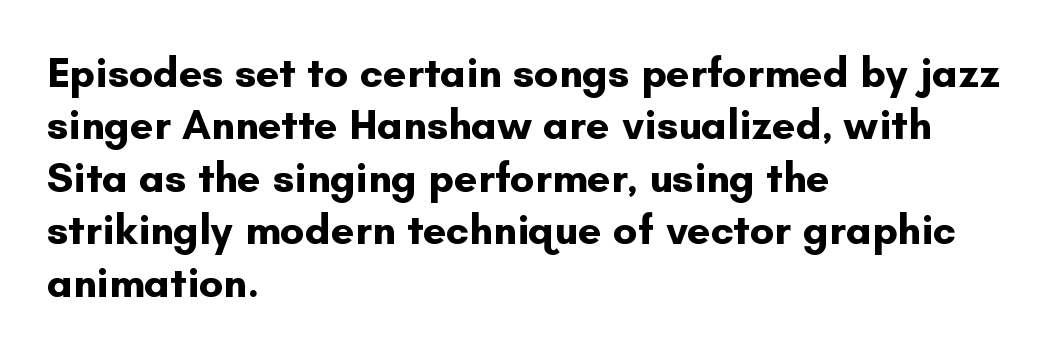
{"serif": "no", "italic": "no", "bold": "yes", "weight": "bold", "width": "normal", "stroke_contrast": "low", "x_height": "small", "monospaced": "no", "underline": "no", "align": "left", "line_spacing": "normal", "line_spacing_ratio": 1.25, "letter_spacing": "normal", "letter_spacing_em": 0.0, "glyph_px": 42}
